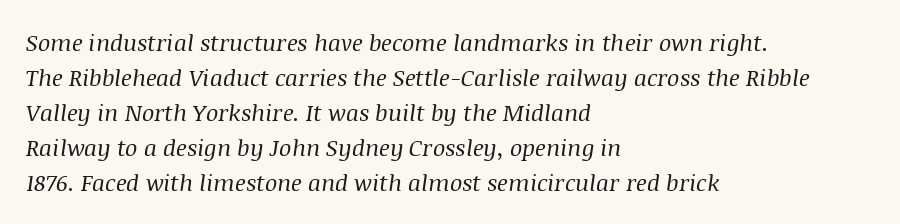
{"italic": "yes", "lean": "right", "slant_degrees": 8, "bold": "no", "underline": "no", "align": "left", "line_spacing": "normal", "line_spacing_ratio": 1.52, "letter_spacing": "normal", "letter_spacing_em": 0.0, "glyph_px": 23}
